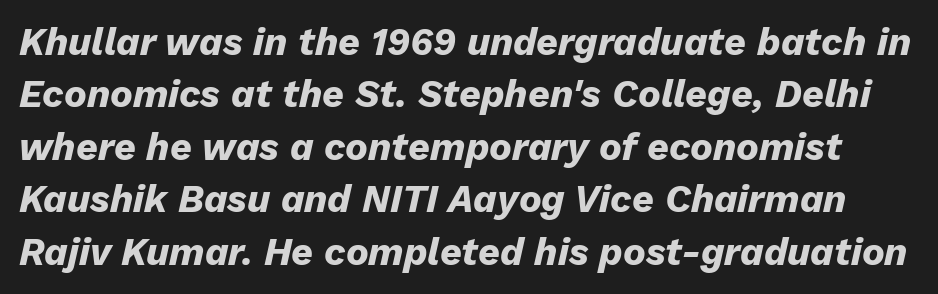
I'd describe the lettering as bold — thick and assertive. What's the leading like? Ordinary, nothing unusual. The specimen omits any rule beneath the text block's lines. The rendering keeps characters at their native spacing. An italicized treatment has been applied to the whole sample. This sample has the flowing, uneven cadence of proportional lettering.
